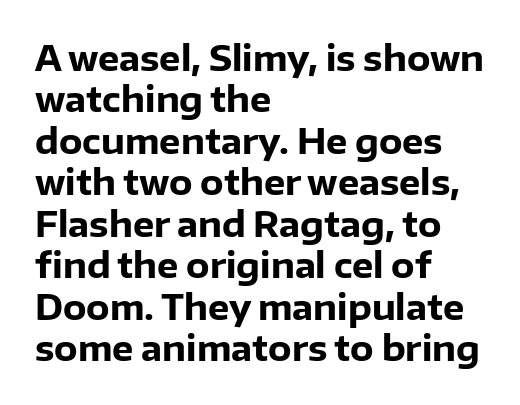
This is the regular roman posture of the typeface. Nobody touched the tracking dial on this one. A dark, heavy texture on the line: the type is bold. Looks like regular typesetting: each glyph gets only the width it needs. Does the type have serifs? No, each stem ends abruptly.
